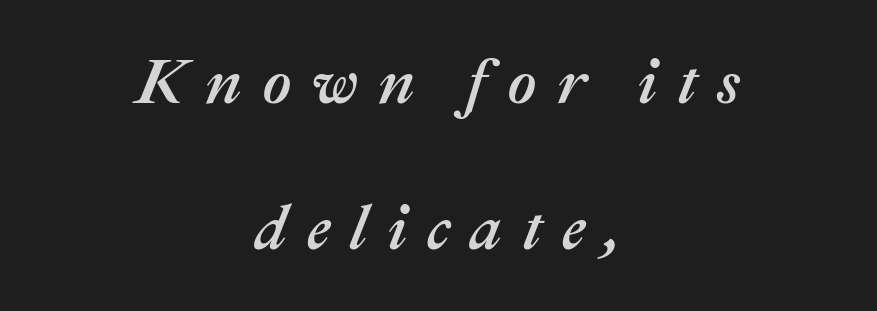
Whoever set this chose breathing room over compactness in the vertical rhythm. Proportional: the letters do not fall into vertical columns. Observe the lean: these are italic letterforms. The passage shown has open, widely tracked lettering throughout.
